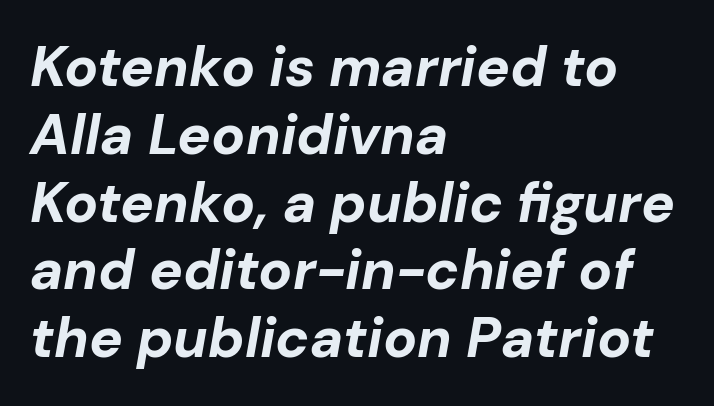
Q: Is the text bold? A: Yes.
Q: Is the text italic (slanted)? A: Yes, it leans right by about 10 degrees.
Q: Is the text underlined? A: No.
Q: How is the paragraph aligned? A: Left-aligned.
Q: Is the spacing between letters normal or unusually wide? A: Normal.
Q: Width (condensed, normal, or wide)? A: Normal.
Q: Stroke contrast? A: Low.
Q: x-height? A: Medium.
Q: Monospaced? A: No.
